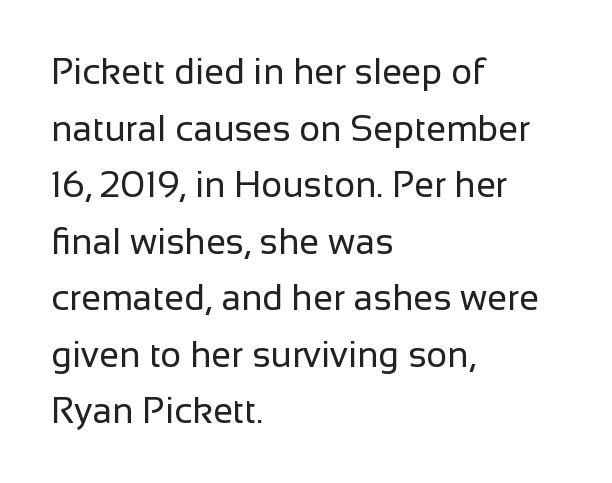
{"serif": "no", "italic": "no", "bold": "no", "weight": "regular", "width": "normal", "stroke_contrast": "low", "x_height": "medium", "monospaced": "no", "underline": "no", "align": "left", "line_spacing": "normal", "line_spacing_ratio": 1.57, "letter_spacing": "normal", "letter_spacing_em": 0.0, "glyph_px": 36}
